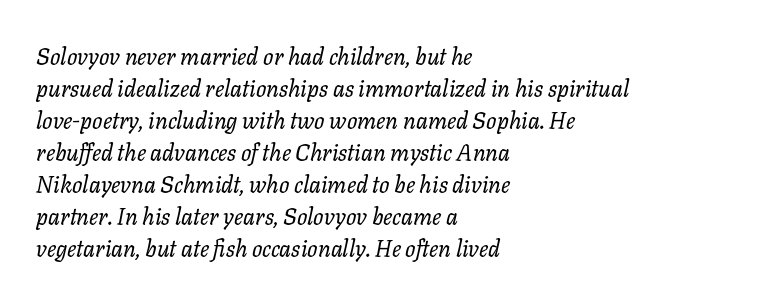
Q: Is the text bold? A: No.
Q: Is the text italic (slanted)? A: Yes, it leans right by about 11 degrees.
Q: Is the text underlined? A: No.
Q: How is the paragraph aligned? A: Left-aligned.
Q: Is the spacing between letters normal or unusually wide? A: Normal.
Q: Is the spacing between lines tight, normal or loose? A: Normal.
